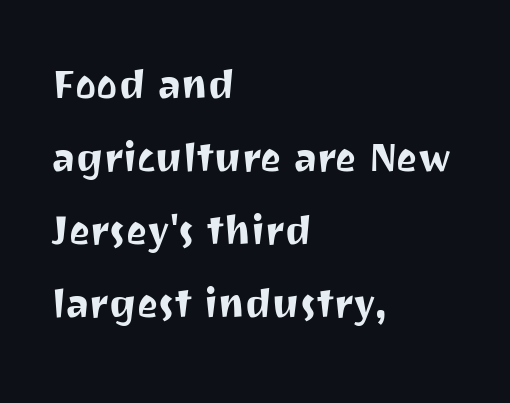
{"serif": "no", "italic": "no", "width": "normal", "stroke_contrast": "medium", "x_height": "medium", "monospaced": "no", "underline": "no", "align": "left", "line_spacing": "normal", "line_spacing_ratio": 1.46, "letter_spacing": "normal", "letter_spacing_em": 0.0, "glyph_px": 50}
